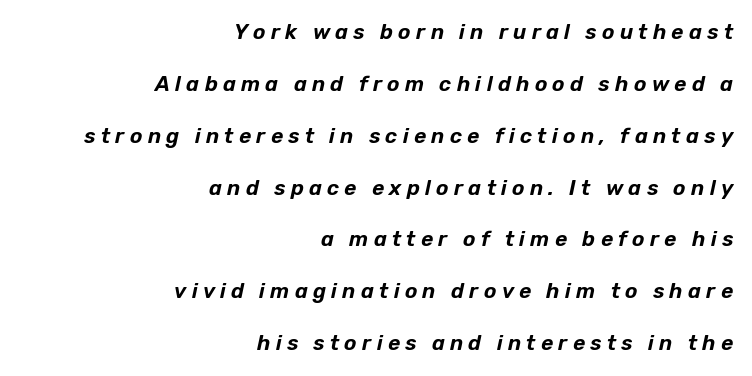
{"italic": "yes", "lean": "right", "slant_degrees": 12, "underline": "no", "align": "right", "line_spacing": "loose", "line_spacing_ratio": 2.47, "letter_spacing": "wide", "letter_spacing_em": 0.25, "glyph_px": 21}
